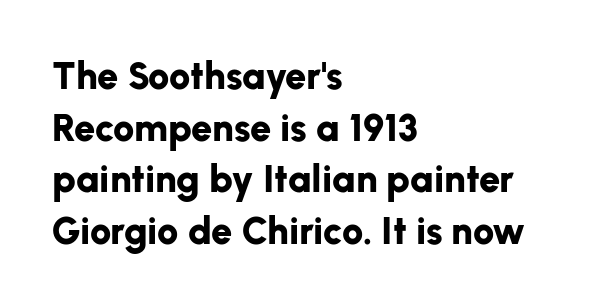
Q: Is the text bold? A: Yes.
Q: Is the text italic (slanted)? A: No, it is upright.
Q: Is the typeface a serif or a sans-serif typeface? A: Sans-serif.
Q: Is the text underlined? A: No.
Q: How is the paragraph aligned? A: Left-aligned.
Q: Is the spacing between letters normal or unusually wide? A: Normal.
Q: Is the spacing between lines tight, normal or loose? A: Normal.
Q: Width (condensed, normal, or wide)? A: Normal.
Q: Stroke contrast? A: Low.
Q: x-height? A: Medium.
Q: Monospaced? A: No.
